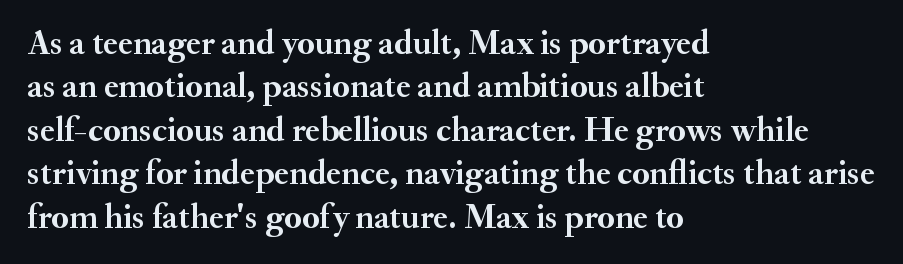
Tracking value appears to be zero — textbook default spacing. Typographic density is high because the face is bold. The glyphs in this specimen are seriffed. This is the regular roman posture of the typeface. Where is the straight margin? On the left.
